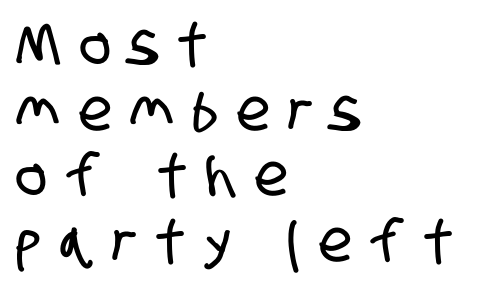
Q: Is the typeface a serif or a sans-serif typeface? A: Sans-serif.
Q: Is the text underlined? A: No.
Q: How is the paragraph aligned? A: Left-aligned.
Q: Is the spacing between letters normal or unusually wide? A: Unusually wide.
Q: Is the spacing between lines tight, normal or loose? A: Tight.
Q: Width (condensed, normal, or wide)? A: Condensed.
Q: Stroke contrast? A: Low.
Q: x-height? A: Large.
Q: Monospaced? A: No.
